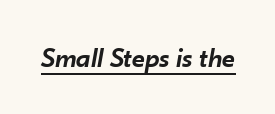
Q: Is the text bold? A: Semi-bold.
Q: Is the text italic (slanted)? A: Yes, it leans right by about 10 degrees.
Q: Is the text underlined? A: Yes.
Q: Is the spacing between letters normal or unusually wide? A: Normal.
Q: Width (condensed, normal, or wide)? A: Normal.
Q: Stroke contrast? A: Low.
Q: x-height? A: Small.
Q: Monospaced? A: No.
